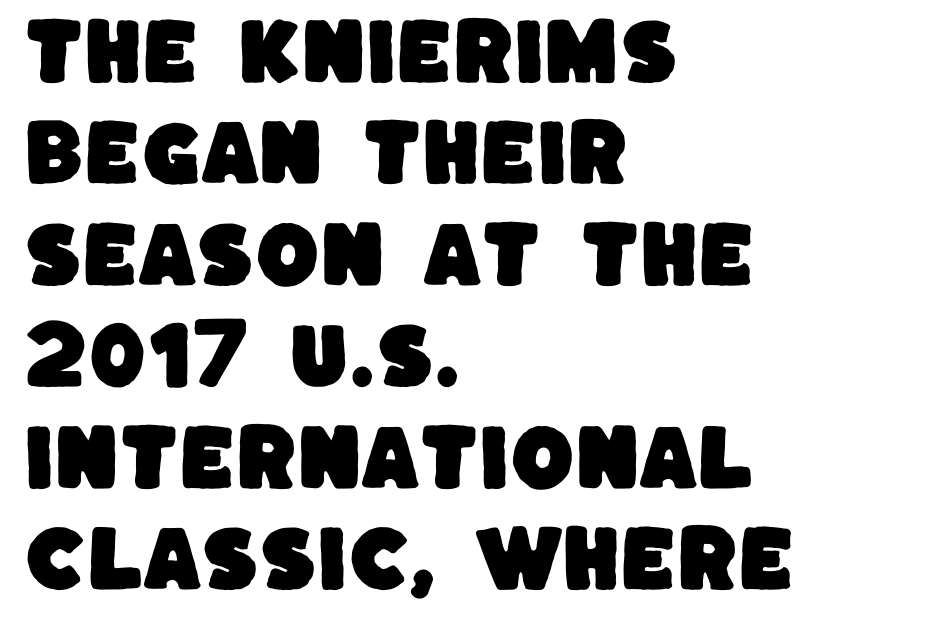
Q: Is the typeface a serif or a sans-serif typeface? A: Sans-serif.
Q: Is the text underlined? A: No.
Q: How is the paragraph aligned? A: Left-aligned.
Q: Is the spacing between letters normal or unusually wide? A: Normal.
Q: Is the spacing between lines tight, normal or loose? A: Normal.
Q: Width (condensed, normal, or wide)? A: Normal.
Q: Stroke contrast? A: Low.
Q: x-height? A: Large.
Q: Monospaced? A: No.
